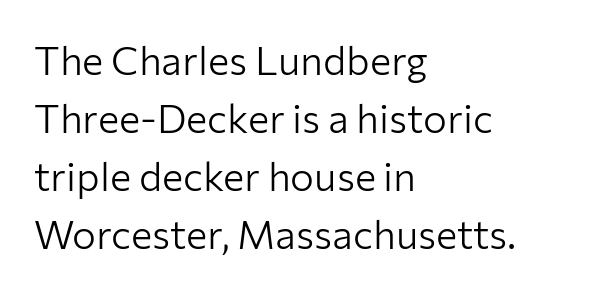
The image shows 40 px light sans-serif type, upright; set left-aligned, normal line spacing (1.45x), normal letter spacing, not underlined; low stroke contrast and a medium x-height.
